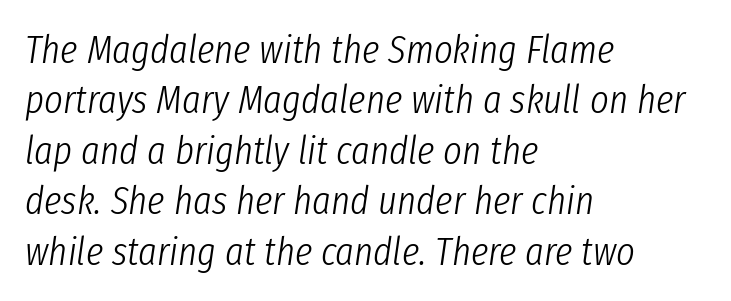
{"italic": "yes", "lean": "right", "slant_degrees": 8, "bold": "no", "weight": "light", "width": "condensed", "stroke_contrast": "low", "x_height": "medium", "monospaced": "no", "underline": "no", "align": "left", "line_spacing": "normal", "line_spacing_ratio": 1.26, "letter_spacing": "normal", "letter_spacing_em": 0.0, "glyph_px": 40}
